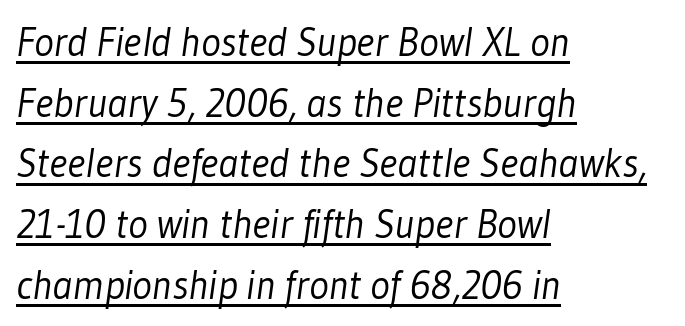
{"serif": "no", "bold": "no", "weight": "light", "width": "condensed", "stroke_contrast": "low", "x_height": "medium", "monospaced": "no", "underline": "yes", "align": "left", "line_spacing": "normal", "line_spacing_ratio": 1.48, "letter_spacing": "normal", "letter_spacing_em": 0.0, "glyph_px": 41}
